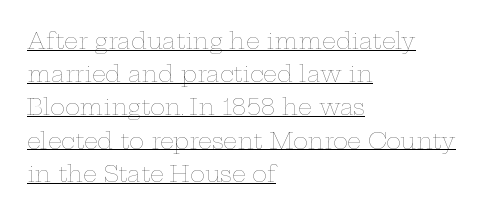
The image shows 22 px text type, upright; set left-aligned, normal line spacing (1.51x), normal letter spacing, underlined.
